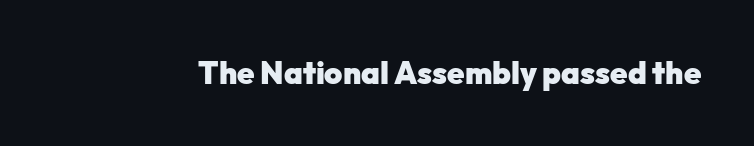
The image shows 31 px heavy sans-serif type, upright; set normal letter spacing, not underlined; low stroke contrast and a medium x-height.
